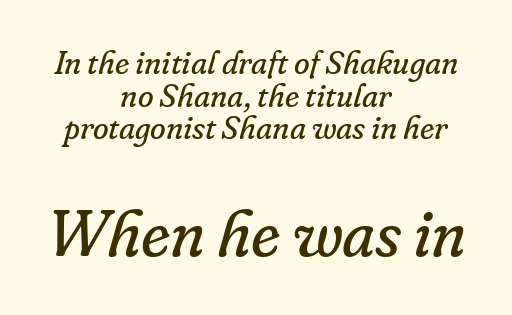
The image shows 65 px regular-weight serif type, italic (leaning right); set centered, tight line spacing (1.02x), normal letter spacing, not underlined; the second (bottom) block is 2.03x larger; low stroke contrast and a small x-height.
